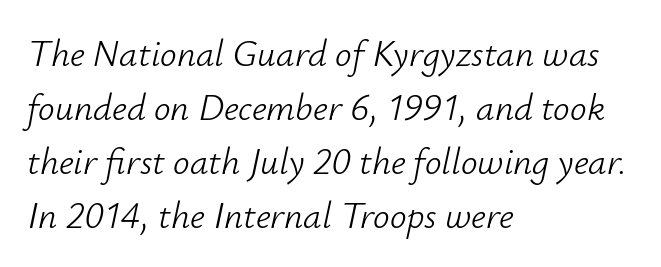
Q: Is the text bold? A: No.
Q: Is the text italic (slanted)? A: Yes, it leans right by about 12 degrees.
Q: Is the text underlined? A: No.
Q: How is the paragraph aligned? A: Left-aligned.
Q: Is the spacing between letters normal or unusually wide? A: Normal.
Q: Is the spacing between lines tight, normal or loose? A: Normal.
Q: Width (condensed, normal, or wide)? A: Normal.
Q: Stroke contrast? A: Low.
Q: x-height? A: Small.
Q: Monospaced? A: No.
